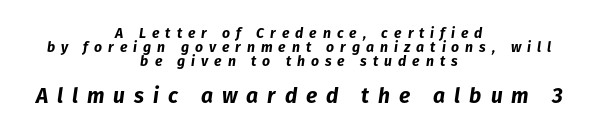
Q: Is the text bold? A: Yes.
Q: Is the text italic (slanted)? A: Yes, it leans right by about 8 degrees.
Q: Is the text underlined? A: No.
Q: How is the paragraph aligned? A: Centered.
Q: Is the spacing between letters normal or unusually wide? A: Unusually wide.
Q: Is the spacing between lines tight, normal or loose? A: Tight.
Q: Which block of text is set in a larger size, the first (top) or the second (bottom)? A: The second (bottom) one.
